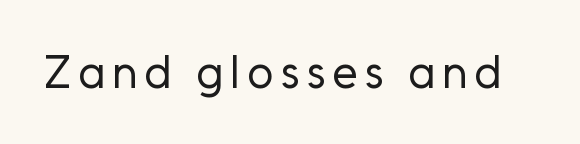
{"serif": "no", "italic": "no", "bold": "no", "weight": "regular", "width": "normal", "stroke_contrast": "low", "x_height": "medium", "monospaced": "no", "underline": "no", "glyph_px": 46}
